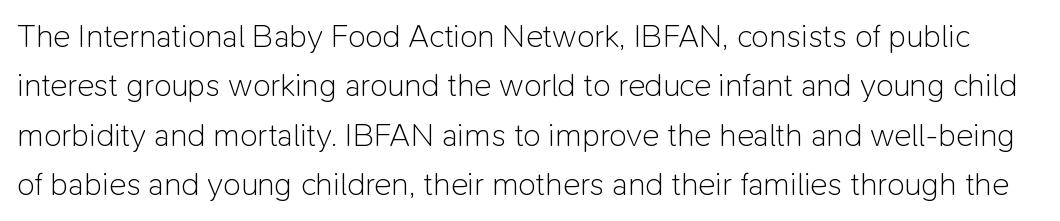
The image shows 32 px light sans-serif type, upright; set normal line spacing (1.54x), normal letter spacing, not underlined; low stroke contrast and a medium x-height.
